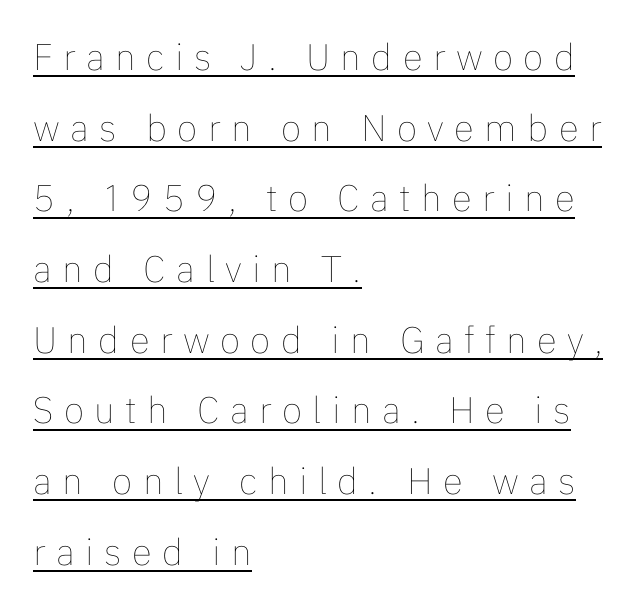
The image shows 37 px thin type, upright; set left-aligned, loose line spacing (1.91x), unusually wide letter spacing (+0.28 em), underlined; low stroke contrast and a medium x-height.
